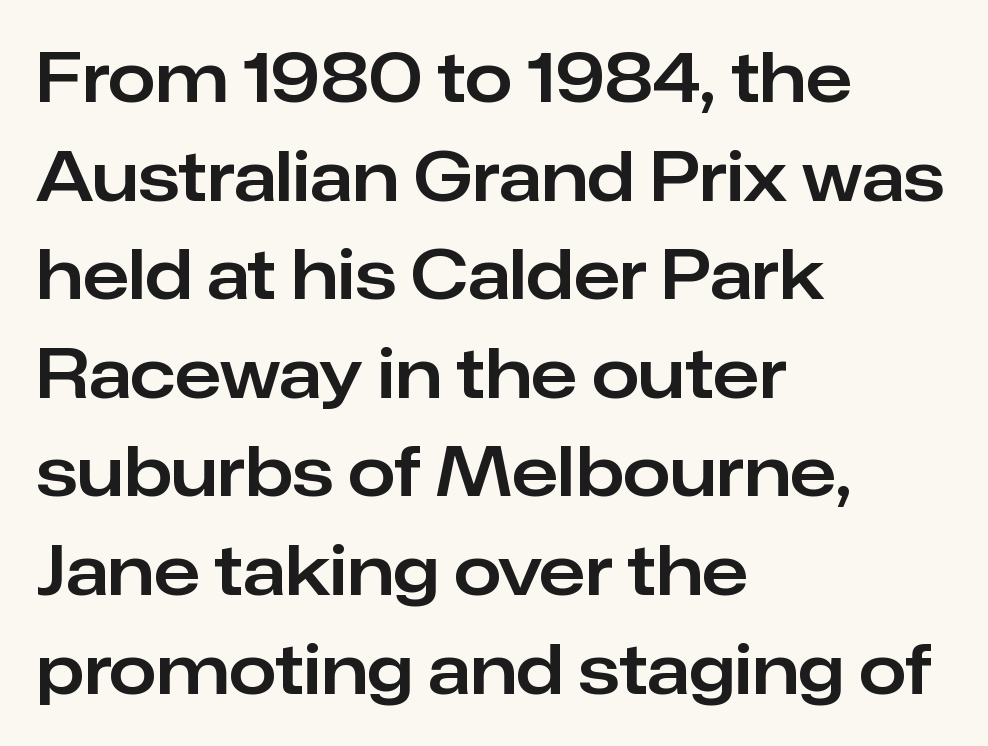
A bare baseline throughout the passage. Line spacing here is normal. The characters display no serif detailing; their extremities are plain. Letter spacing: default. Line starts are locked; line ends wander. Characters remain perfectly vertical along every line.
